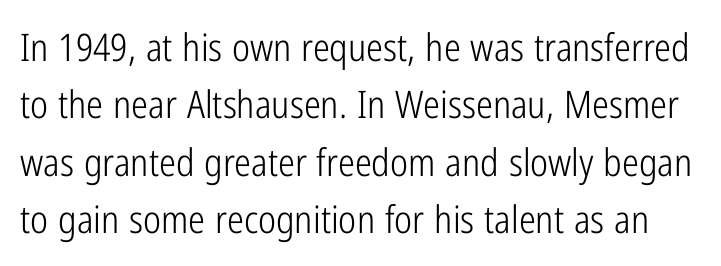
The image shows 38 px light, condensed sans-serif type, upright; set normal line spacing (1.51x), normal letter spacing, not underlined; low stroke contrast and a medium x-height.
